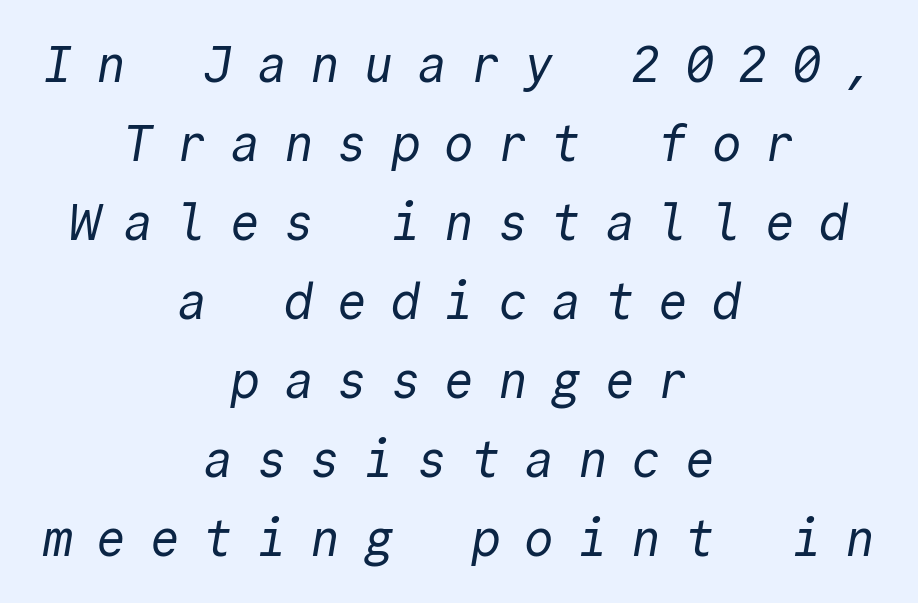
The image shows 50 px regular-weight sans-serif type, monospaced; set centered, normal line spacing (1.58x), unusually wide letter spacing (+0.47 em), not underlined; a medium x-height.
